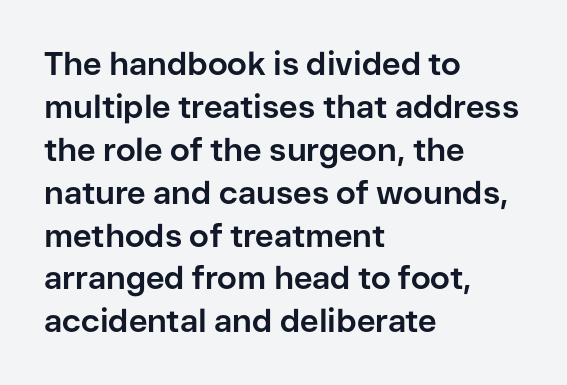
{"serif": "no", "italic": "no", "bold": "yes", "weight": "bold", "width": "normal", "stroke_contrast": "low", "x_height": "medium", "monospaced": "no", "underline": "no", "align": "left", "line_spacing": "normal", "line_spacing_ratio": 1.34, "letter_spacing": "normal", "letter_spacing_em": 0.0, "glyph_px": 32}
